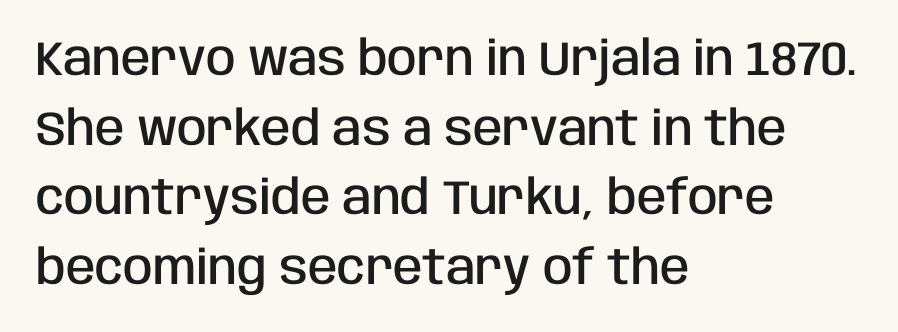
Emphasis by weight is partial: semibold. The designer left line spacing at the default. The letters stand straight up with perfectly vertical stems. Spacing verdict: proportional, widths tailored to each character.
